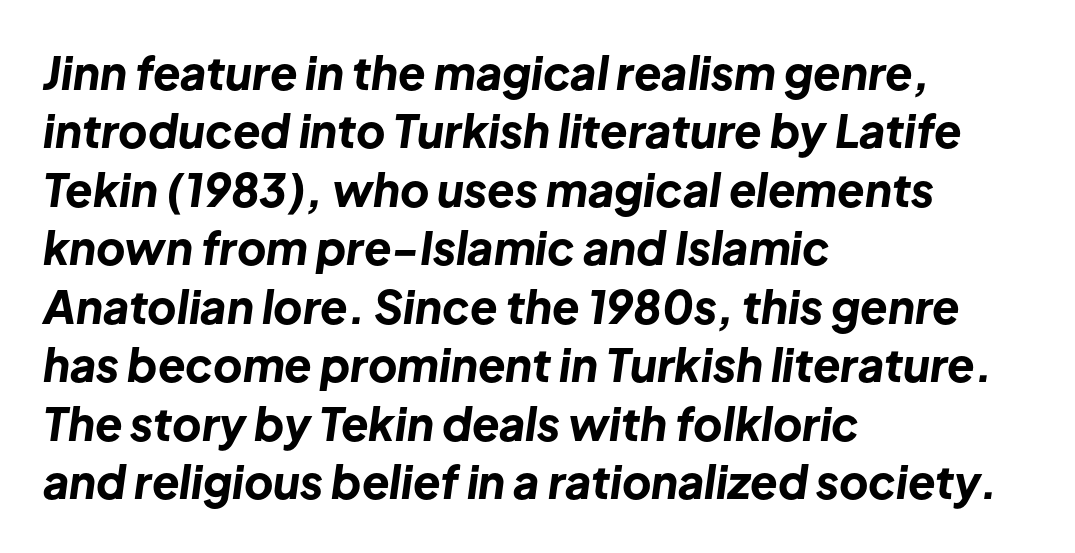
The image shows 45 px bold type, italic (leaning right); set left-aligned, normal line spacing (1.3x), normal letter spacing, not underlined; low stroke contrast and a medium x-height.
